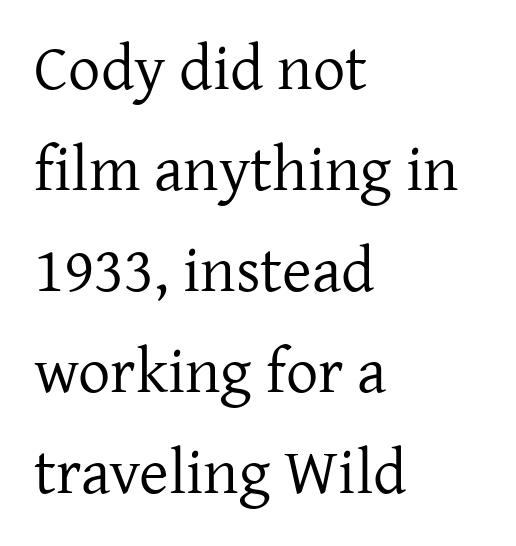
The image shows 64 px regular-weight serif type, upright; set left-aligned, normal line spacing (1.58x), normal letter spacing, not underlined; low stroke contrast and a medium x-height.
